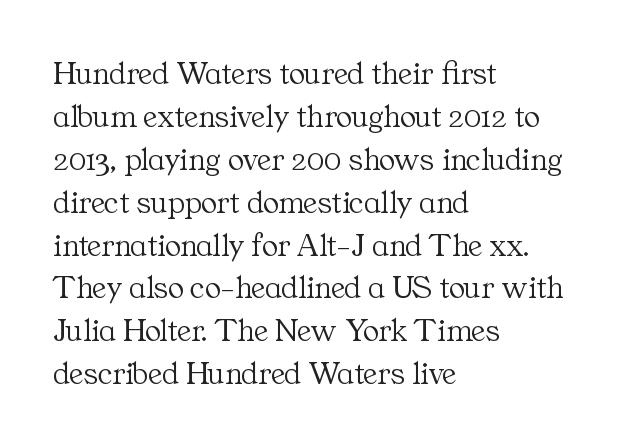
The image shows 33 px light serif type, upright; set left-aligned, normal line spacing (1.3x), normal letter spacing, not underlined; medium stroke contrast and a medium x-height.
